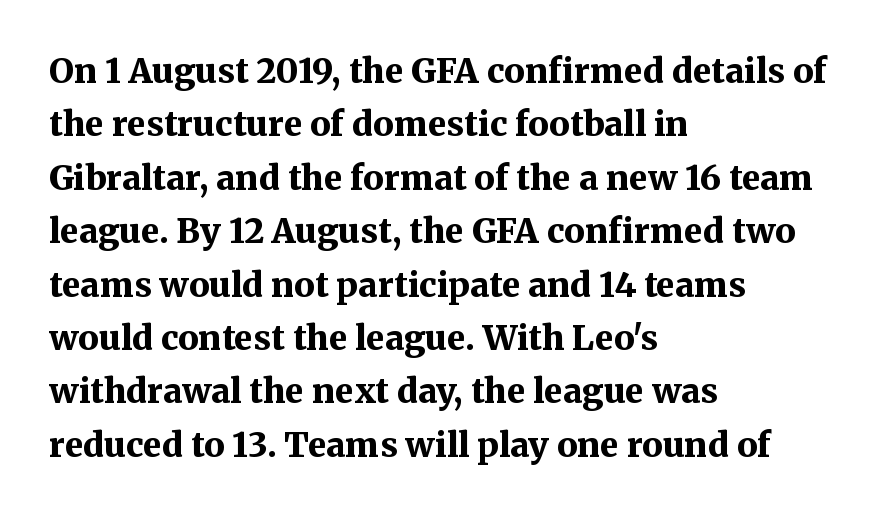
{"serif": "yes", "italic": "no", "bold": "yes", "weight": "bold", "width": "normal", "stroke_contrast": "medium", "x_height": "medium", "monospaced": "no", "underline": "no", "align": "left", "line_spacing": "normal", "line_spacing_ratio": 1.57, "letter_spacing": "normal", "letter_spacing_em": 0.0, "glyph_px": 34}
